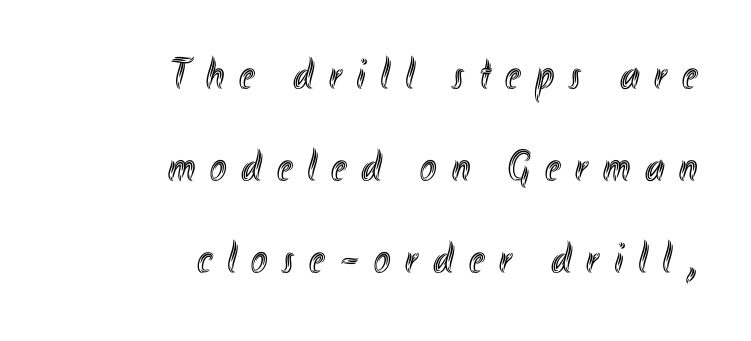
The image shows 44 px condensed type; set right-aligned, loose line spacing (2.09x), unusually wide letter spacing (+0.34 em), not underlined; a small x-height.
